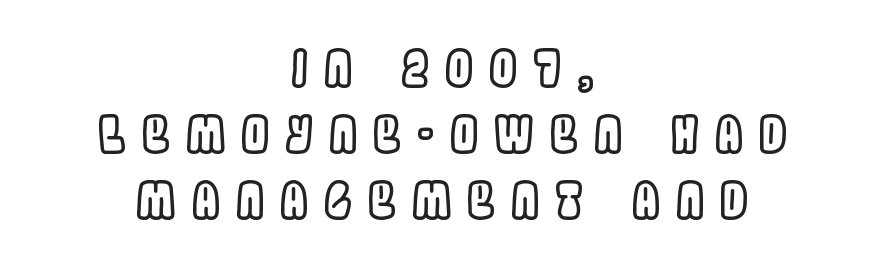
Centered paragraph, ragged on both sides. The type is letterspaced generously, with wide tracking. The leading is moderate, giving the passage an even texture. Proportional: the letters do not fall into vertical columns. Posture: vertical.
